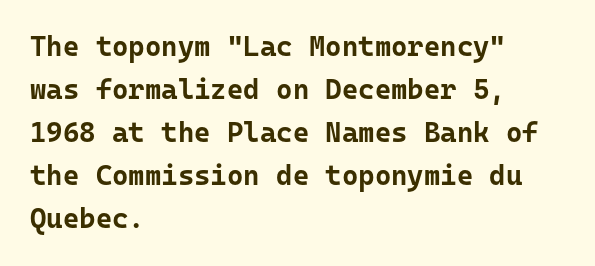
{"serif": "no", "italic": "no", "bold": "yes", "weight": "bold", "width": "normal", "stroke_contrast": "low", "x_height": "medium", "monospaced": "yes", "underline": "no", "align": "left", "line_spacing": "normal", "line_spacing_ratio": 1.54, "letter_spacing": "normal", "letter_spacing_em": 0.0, "glyph_px": 28}
